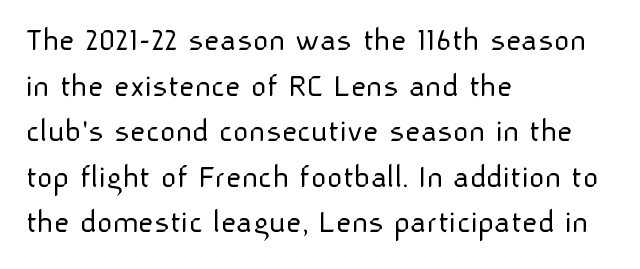
The image shows 34 px light sans-serif type, upright; set left-aligned, normal line spacing (1.34x), normal letter spacing, not underlined; low stroke contrast and a medium x-height.
